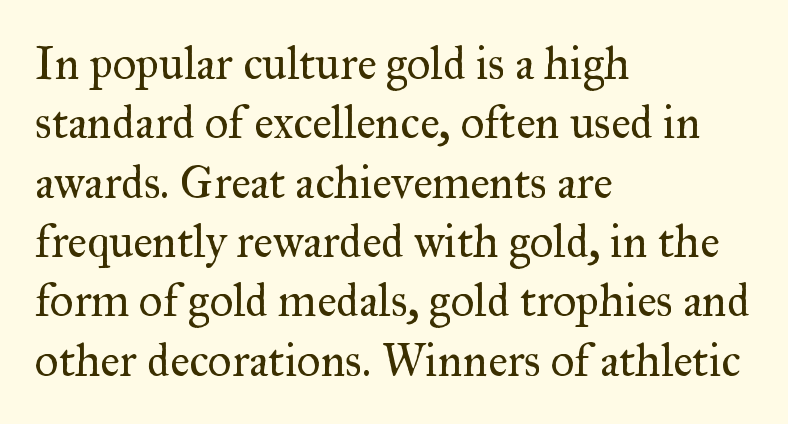
Q: Is the text bold? A: No.
Q: Is the text italic (slanted)? A: No, it is upright.
Q: Is the typeface a serif or a sans-serif typeface? A: Serif.
Q: Is the text underlined? A: No.
Q: How is the paragraph aligned? A: Left-aligned.
Q: Is the spacing between letters normal or unusually wide? A: Normal.
Q: Is the spacing between lines tight, normal or loose? A: Normal.
Q: Width (condensed, normal, or wide)? A: Normal.
Q: Stroke contrast? A: Medium.
Q: x-height? A: Small.
Q: Monospaced? A: No.
